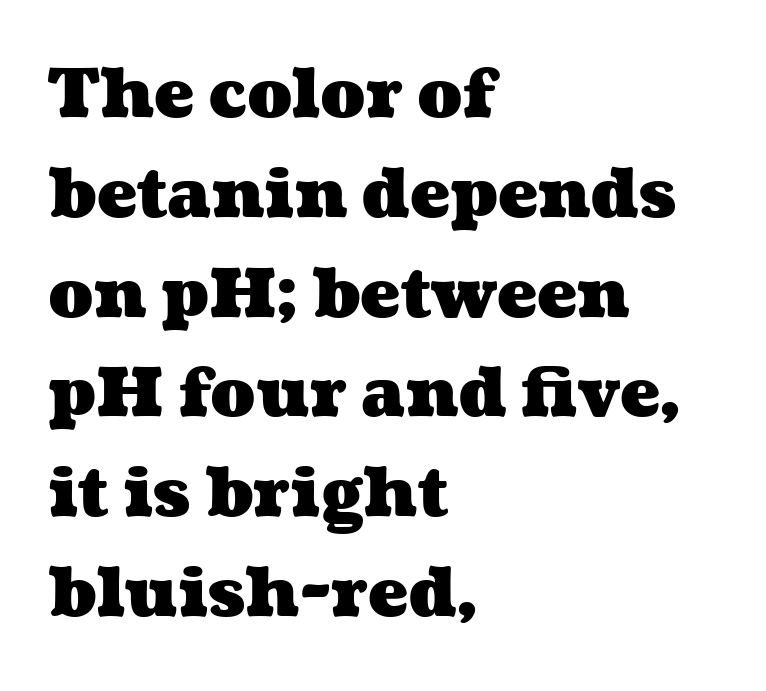
The image shows 67 px heavy, wide type; set left-aligned, normal line spacing (1.49x), normal letter spacing, not underlined; medium stroke contrast and a medium x-height.
